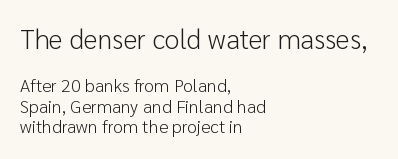
Here the glyphs are tracked normally, forming tight word shapes. Successive baselines arrive quickly, one right under another. The type sits square on the baseline with zero lean. The letters in the upper block stand taller than those in the block below.
